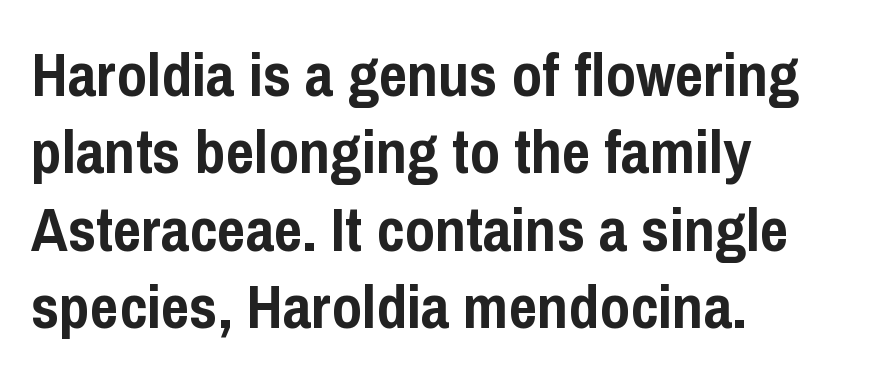
{"serif": "no", "italic": "no", "bold": "yes", "weight": "semibold", "width": "condensed", "stroke_contrast": "low", "x_height": "medium", "monospaced": "no", "underline": "no", "align": "left", "line_spacing": "normal", "line_spacing_ratio": 1.25, "letter_spacing": "normal", "letter_spacing_em": 0.0, "glyph_px": 62}
